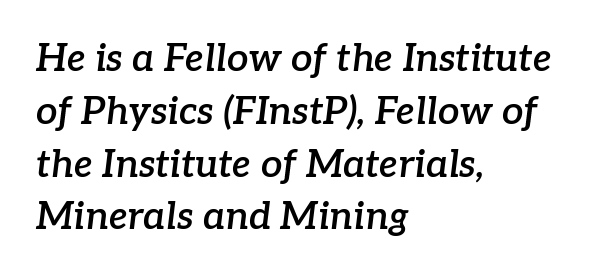
{"serif": "yes", "italic": "yes", "lean": "right", "slant_degrees": 7, "bold": "semi", "weight": "semibold", "width": "normal", "stroke_contrast": "low", "x_height": "medium", "monospaced": "no", "underline": "no", "align": "left", "line_spacing": "normal", "line_spacing_ratio": 1.39, "letter_spacing": "normal", "letter_spacing_em": 0.0, "glyph_px": 38}
